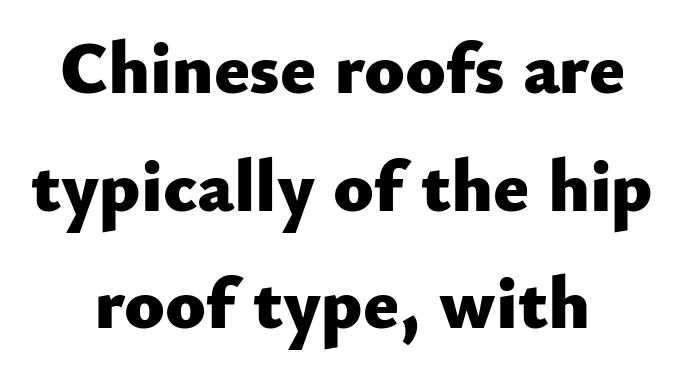
Q: Is the text bold? A: Yes.
Q: Is the text italic (slanted)? A: No, it is upright.
Q: Is the typeface a serif or a sans-serif typeface? A: Sans-serif.
Q: Is the text underlined? A: No.
Q: How is the paragraph aligned? A: Centered.
Q: Is the spacing between letters normal or unusually wide? A: Normal.
Q: Is the spacing between lines tight, normal or loose? A: Normal.
Q: Width (condensed, normal, or wide)? A: Normal.
Q: Stroke contrast? A: Low.
Q: x-height? A: Small.
Q: Monospaced? A: No.
